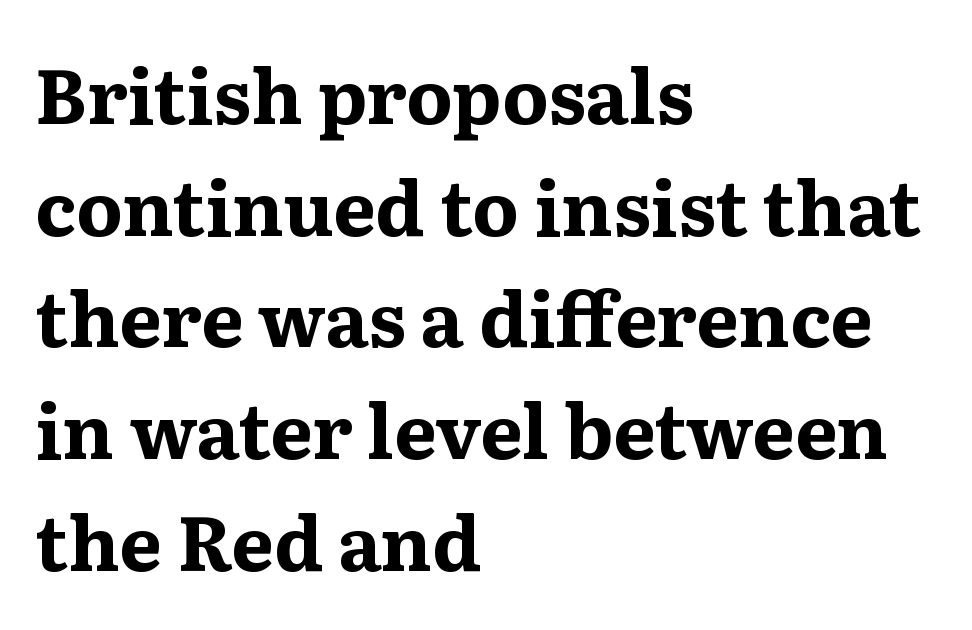
{"serif": "yes", "italic": "no", "bold": "yes", "weight": "bold", "width": "wide", "stroke_contrast": "medium", "x_height": "medium", "monospaced": "no", "underline": "no", "align": "left", "line_spacing": "normal", "line_spacing_ratio": 1.49, "letter_spacing": "normal", "letter_spacing_em": 0.0, "glyph_px": 75}
